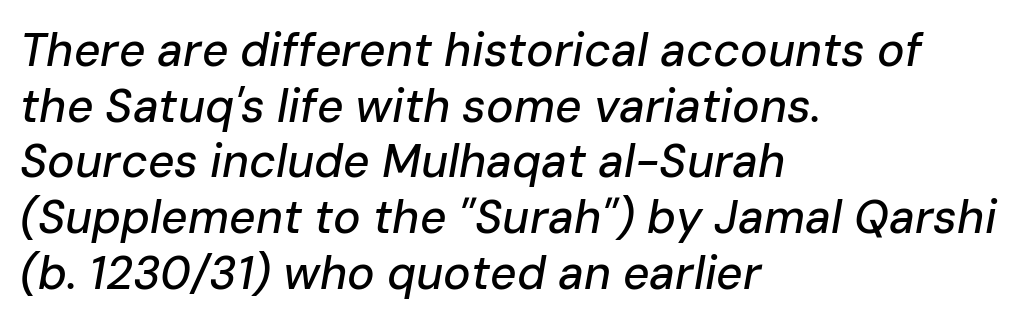
The rag falls on the right side of this text block. Each letter keeps its own natural width here, so spacing adapts to shape. The letterforms sit shoulder to shoulder at normal distance. A typesetter would mark this as italic.
